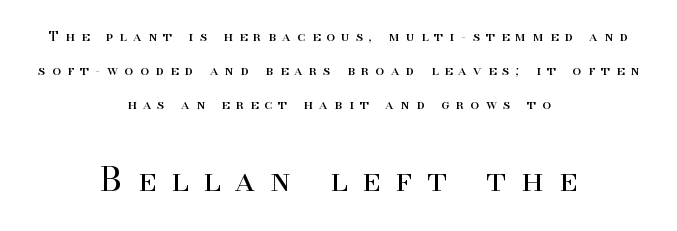
Old-style or modern, the face here clearly has serifs. The space directly below the letters is spotless. Reading top to bottom, the characters get bigger at the block break. Posture: vertical. The space between consecutive lines is lavish.
